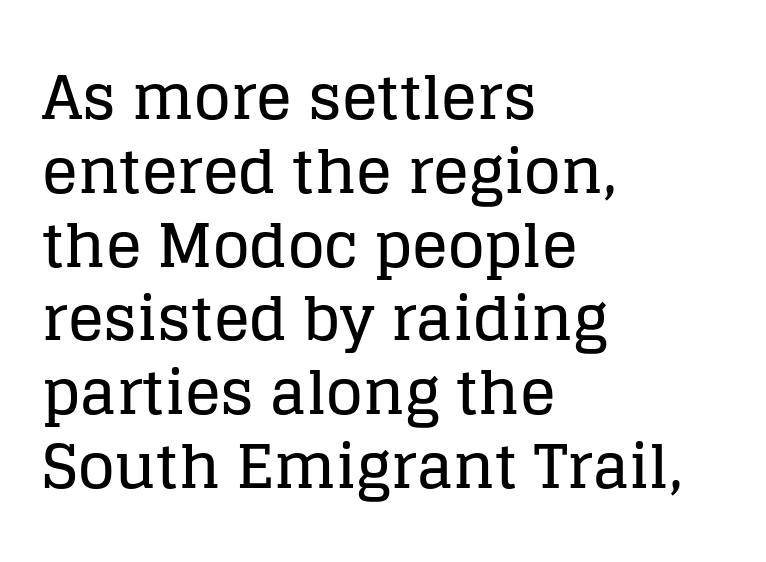
{"serif": "yes", "italic": "no", "width": "normal", "stroke_contrast": "low", "x_height": "large", "monospaced": "no", "underline": "no", "align": "left", "line_spacing_ratio": 1.23, "letter_spacing": "normal", "letter_spacing_em": 0.0, "glyph_px": 60}
